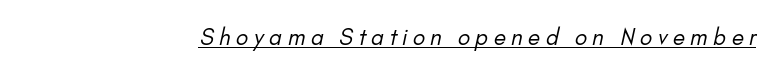
{"bold": "no", "underline": "yes", "letter_spacing": "wide", "letter_spacing_em": 0.25, "glyph_px": 22}
